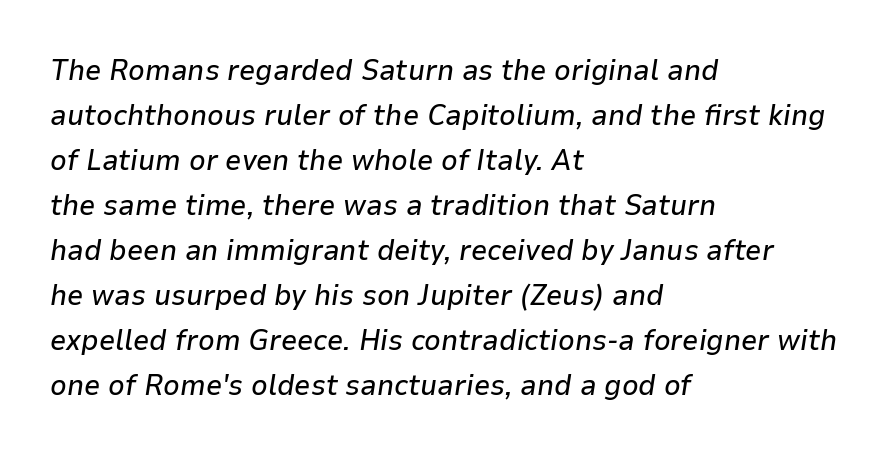
Unmarked baselines from the first word to the last. The letters advance in unequal steps, a hallmark of proportional type. Normally led — the rows are evenly, conventionally spaced. A typesetter would mark this as italic.
